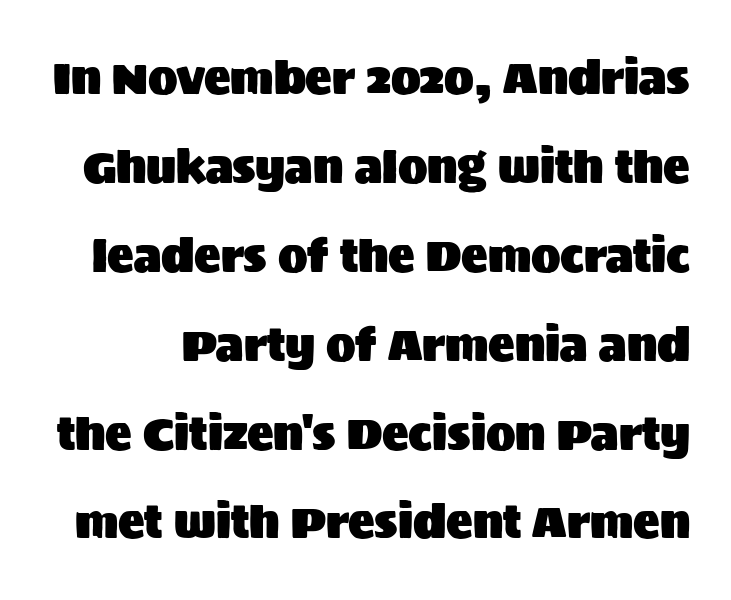
The image shows 44 px sans-serif type, upright; set loose line spacing (2.02x), normal letter spacing, not underlined; medium stroke contrast and a large x-height.
